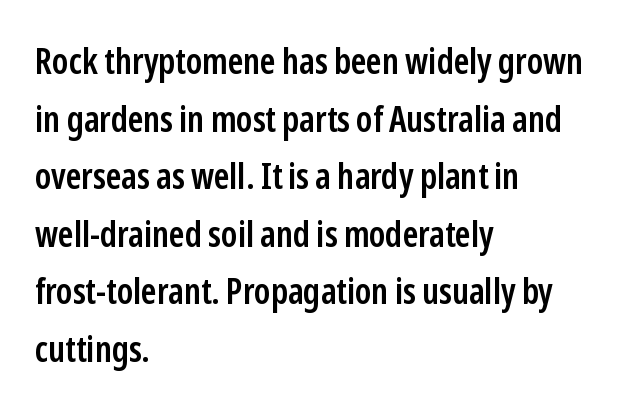
The foot of each line stays bare and open. This is roman type, the default non-slanted kind. Compared with a centered layout, this one pins lines to the left instead. Font category for this specimen: sans-serif. Normally led — the rows are evenly, conventionally spaced. Weight check: semibold — heavier than regular, not quite bold.
